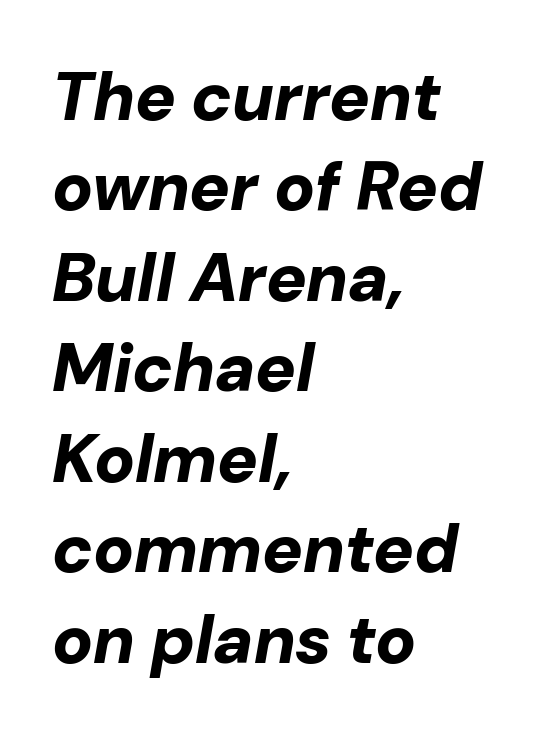
Words float on clear page, feet unadorned. It's the slanting kind of type. These lines are rendered in a variable-pitch font. Where is the straight margin? On the left. The letterforms sit shoulder to shoulder at normal distance. Line spacing here is normal.
